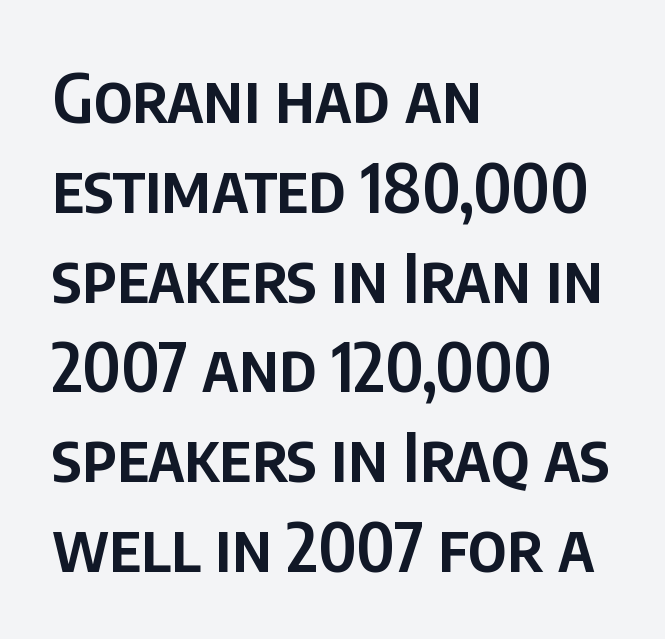
Q: Is the text bold? A: Semi-bold.
Q: Is the text italic (slanted)? A: No, it is upright.
Q: Is the typeface a serif or a sans-serif typeface? A: Sans-serif.
Q: Is the text underlined? A: No.
Q: How is the paragraph aligned? A: Left-aligned.
Q: Is the spacing between letters normal or unusually wide? A: Normal.
Q: Is the spacing between lines tight, normal or loose? A: Normal.
Q: Width (condensed, normal, or wide)? A: Condensed.
Q: Stroke contrast? A: Low.
Q: x-height? A: Large.
Q: Monospaced? A: No.
